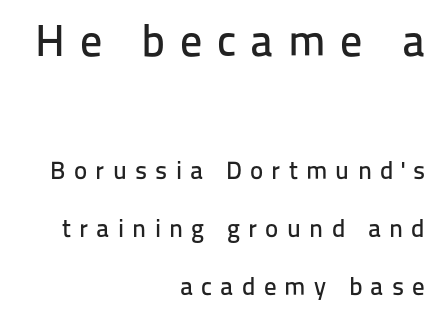
Do the characters align in a grid? No, the font is proportional. Descenders hang freely into open space. Look at the glyph heights: the upper group is clearly the bigger setting. The paragraph shown leans on its right margin. It's the straight-up-and-down kind of type. Successive baselines arrive slowly, with a big drop between each.
